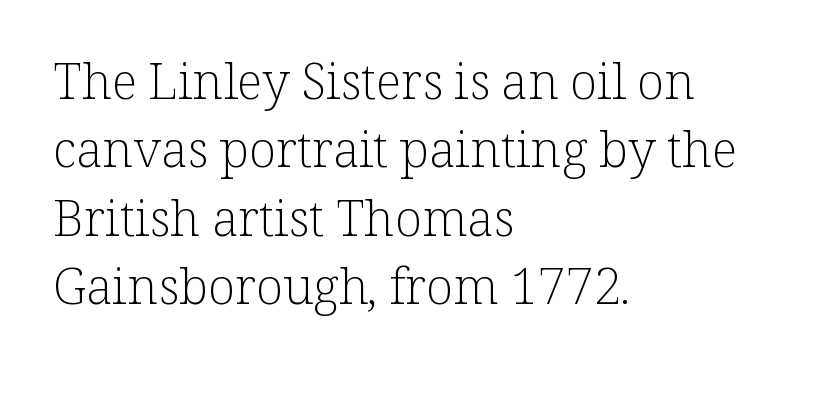
The image shows 50 px light serif type, upright; set left-aligned, normal line spacing (1.37x), normal letter spacing, not underlined; low stroke contrast and a medium x-height.
